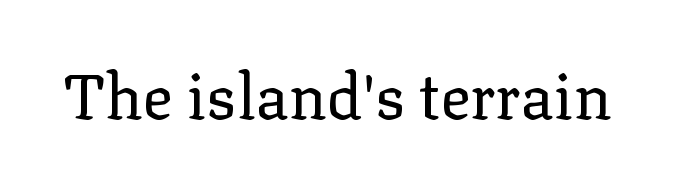
{"serif": "yes", "italic": "no", "bold": "no", "weight": "regular", "width": "normal", "stroke_contrast": "low", "x_height": "medium", "monospaced": "no", "underline": "no", "letter_spacing": "normal", "letter_spacing_em": 0.0, "glyph_px": 63}
